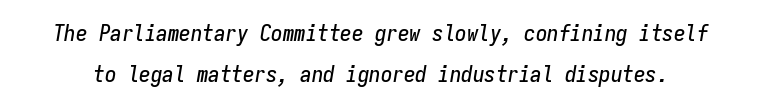
The image shows 23 px text type, italic (leaning right); set line spacing 1.8x, normal letter spacing, not underlined.
